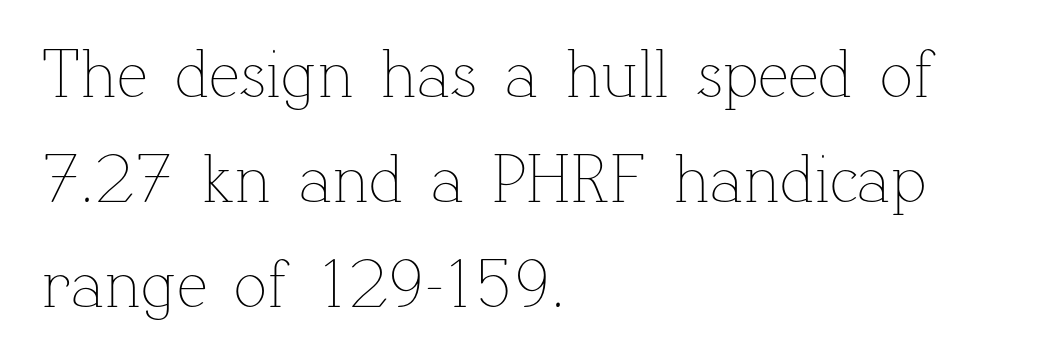
Q: Is the text bold? A: No.
Q: Is the text italic (slanted)? A: No, it is upright.
Q: Is the text underlined? A: No.
Q: How is the paragraph aligned? A: Left-aligned.
Q: Is the spacing between letters normal or unusually wide? A: Normal.
Q: Is the spacing between lines tight, normal or loose? A: Normal.
Q: Width (condensed, normal, or wide)? A: Normal.
Q: Stroke contrast? A: Low.
Q: x-height? A: Medium.
Q: Monospaced? A: No.
